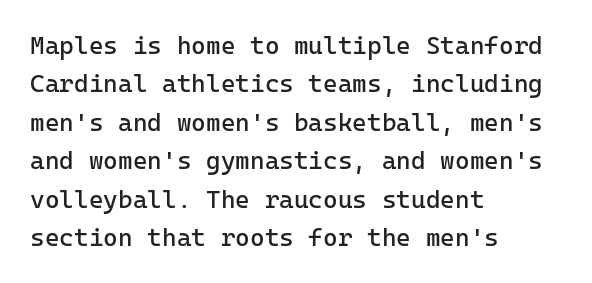
{"italic": "no", "bold": "no", "underline": "no", "align": "left", "line_spacing": "normal", "line_spacing_ratio": 1.54, "letter_spacing": "normal", "letter_spacing_em": 0.0, "glyph_px": 25}
